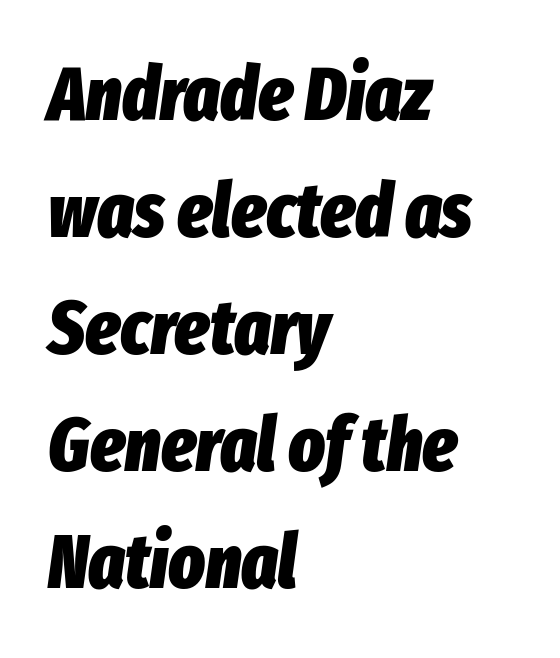
The image shows 76 px heavy, condensed type, italic (leaning right); set left-aligned, normal line spacing (1.54x), normal letter spacing, not underlined; low stroke contrast and a medium x-height.
